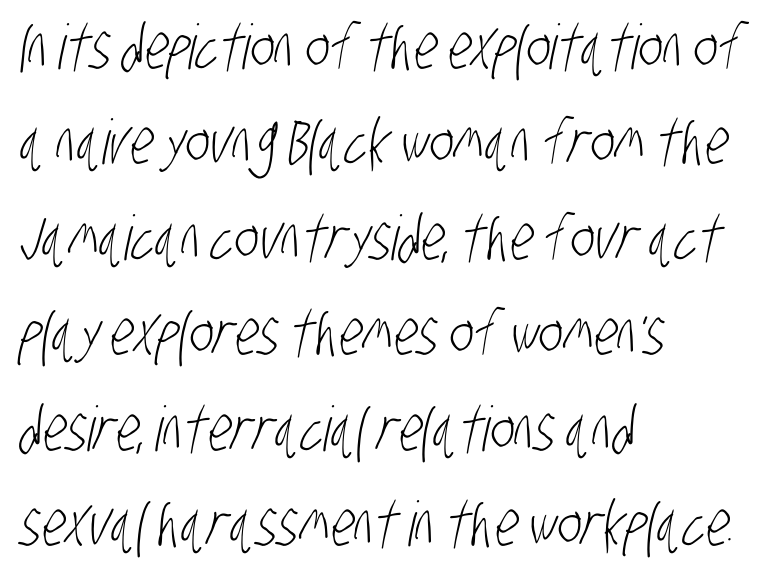
{"serif": "no", "bold": "no", "weight": "light", "width": "condensed", "stroke_contrast": "low", "x_height": "large", "monospaced": "no", "underline": "no", "align": "left", "line_spacing": "normal", "line_spacing_ratio": 1.54, "letter_spacing": "normal", "letter_spacing_em": 0.0, "glyph_px": 62}
